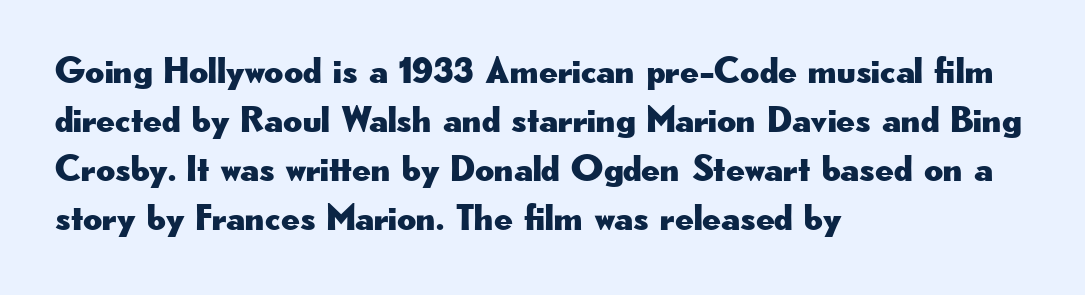
The image shows 37 px wide sans-serif type, upright; set left-aligned, normal line spacing (1.32x), normal letter spacing, not underlined; low stroke contrast and a small x-height.
